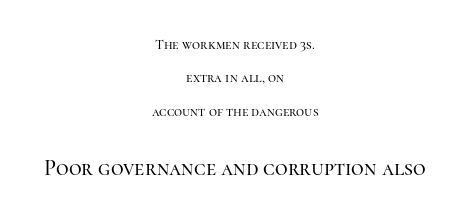
The image shows 22 px text type, upright; set centered, loose line spacing (2.38x), normal letter spacing, not underlined; the second (bottom) block is 1.57x larger.
